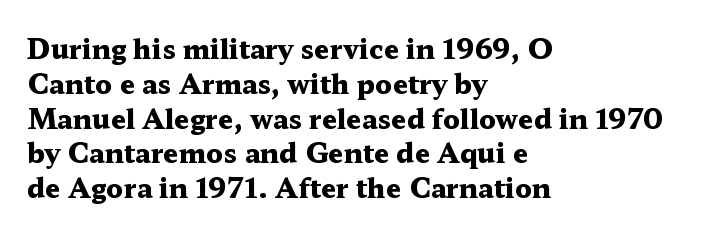
The image shows 27 px bold type, upright; set left-aligned, normal line spacing (1.29x), normal letter spacing, not underlined.
